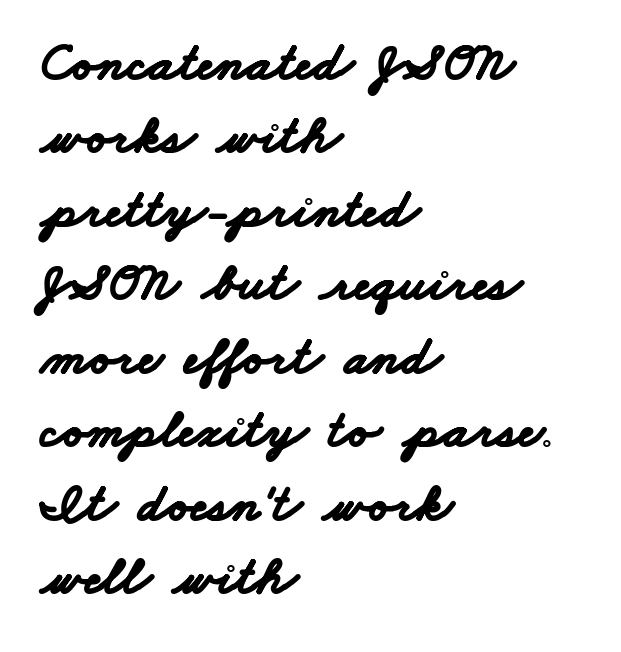
{"serif": "no", "bold": "yes", "weight": "bold", "width": "wide", "stroke_contrast": "low", "x_height": "small", "monospaced": "no", "underline": "no", "align": "left", "line_spacing": "normal", "line_spacing_ratio": 1.36, "letter_spacing": "normal", "letter_spacing_em": 0.0, "glyph_px": 54}
